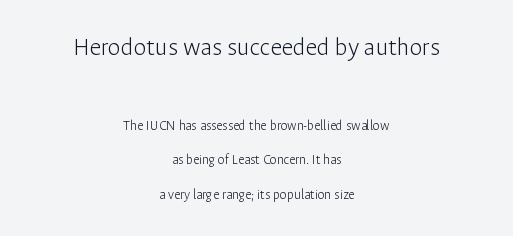
Q: Is the text bold? A: No.
Q: Is the text italic (slanted)? A: No, it is upright.
Q: Is the text underlined? A: No.
Q: How is the paragraph aligned? A: Centered.
Q: Is the spacing between letters normal or unusually wide? A: Normal.
Q: Is the spacing between lines tight, normal or loose? A: Loose.
Q: Which block of text is set in a larger size, the first (top) or the second (bottom)? A: The first (top) one.
